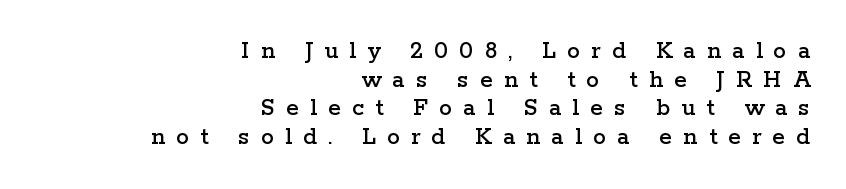
{"italic": "no", "underline": "no", "align": "right", "line_spacing": "tight", "line_spacing_ratio": 1.1, "letter_spacing": "wide", "letter_spacing_em": 0.43, "glyph_px": 26}
